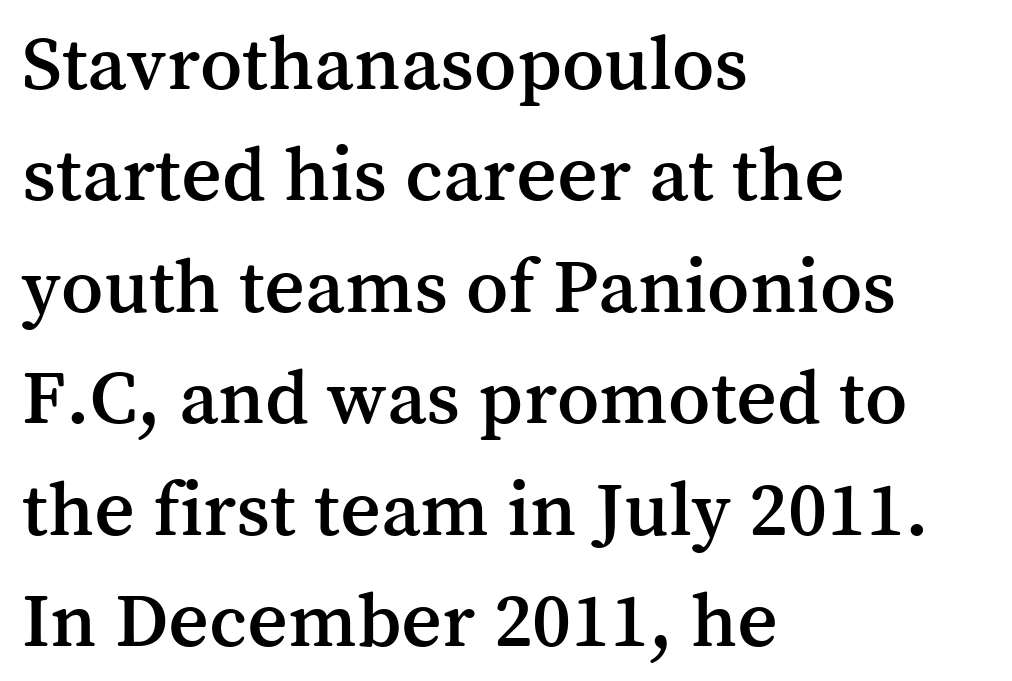
{"serif": "yes", "italic": "no", "width": "normal", "stroke_contrast": "medium", "x_height": "medium", "monospaced": "no", "underline": "no", "align": "left", "line_spacing": "normal", "line_spacing_ratio": 1.41, "letter_spacing": "normal", "letter_spacing_em": 0.0, "glyph_px": 79}
